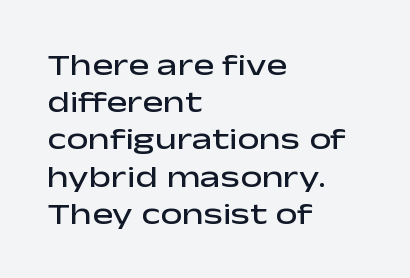
Q: Is the text bold? A: Semi-bold.
Q: Is the text italic (slanted)? A: No, it is upright.
Q: Is the typeface a serif or a sans-serif typeface? A: Sans-serif.
Q: Is the text underlined? A: No.
Q: How is the paragraph aligned? A: Left-aligned.
Q: Is the spacing between letters normal or unusually wide? A: Normal.
Q: Width (condensed, normal, or wide)? A: Wide.
Q: Stroke contrast? A: Low.
Q: x-height? A: Medium.
Q: Monospaced? A: No.
